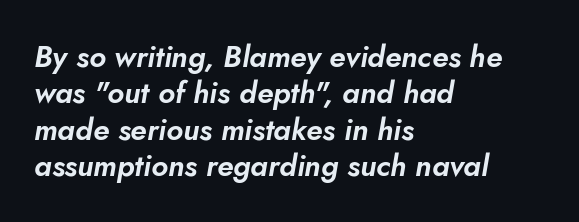
Q: Is the text italic (slanted)? A: Yes, it leans right by about 10 degrees.
Q: Is the text underlined? A: No.
Q: How is the paragraph aligned? A: Left-aligned.
Q: Is the spacing between letters normal or unusually wide? A: Normal.
Q: Width (condensed, normal, or wide)? A: Normal.
Q: Stroke contrast? A: Low.
Q: x-height? A: Small.
Q: Monospaced? A: No.
